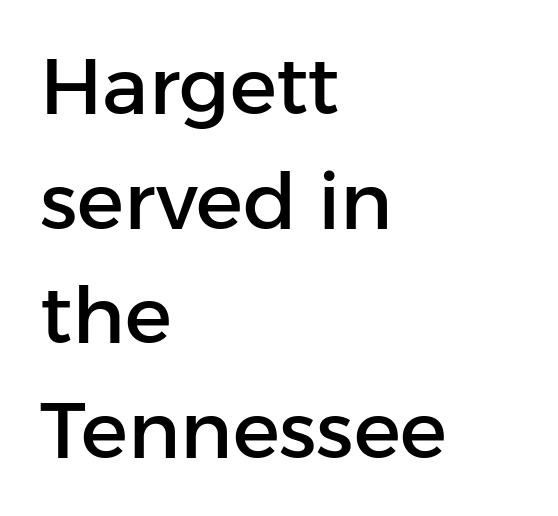
Q: Is the text italic (slanted)? A: No, it is upright.
Q: Is the typeface a serif or a sans-serif typeface? A: Sans-serif.
Q: Is the text underlined? A: No.
Q: How is the paragraph aligned? A: Left-aligned.
Q: Is the spacing between letters normal or unusually wide? A: Normal.
Q: Is the spacing between lines tight, normal or loose? A: Normal.
Q: Width (condensed, normal, or wide)? A: Normal.
Q: Stroke contrast? A: Low.
Q: x-height? A: Medium.
Q: Monospaced? A: No.
